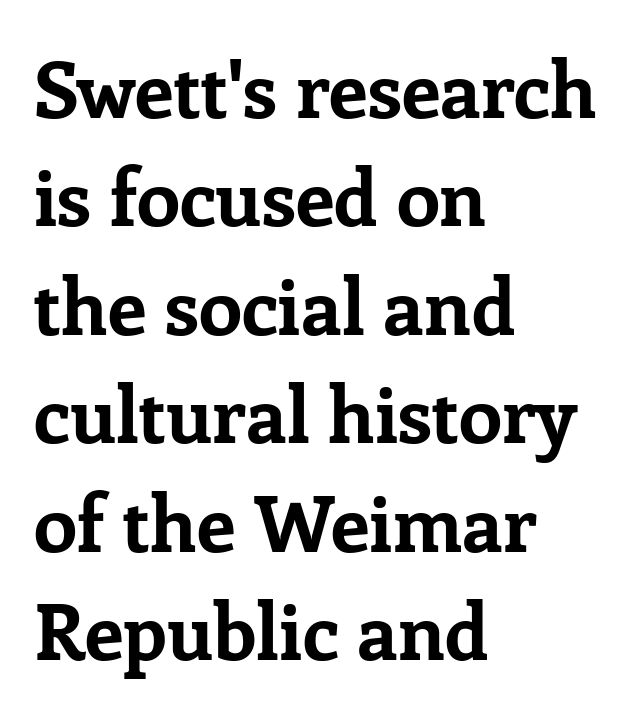
The rows are spaced the way most documents space them. Think of a printed novel: that variable character pitch is what you see here. The font family rendered here belongs to the serif group. The space beneath each line is pristine and unruled. Designer's note — italics off, roman on.
